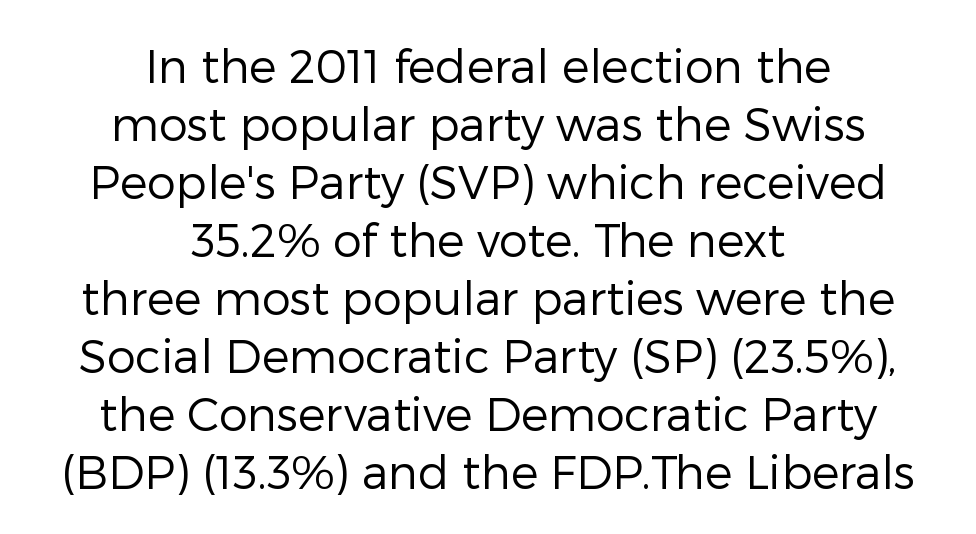
Do the characters align in a grid? No, the font is proportional. A light-to-regular cut is what we see here. Honestly, the letter spacing is just normal — you wouldn't notice it. Is there any slant? The stems are plumb. The designer went with a sans here, leaving each stem footless.
